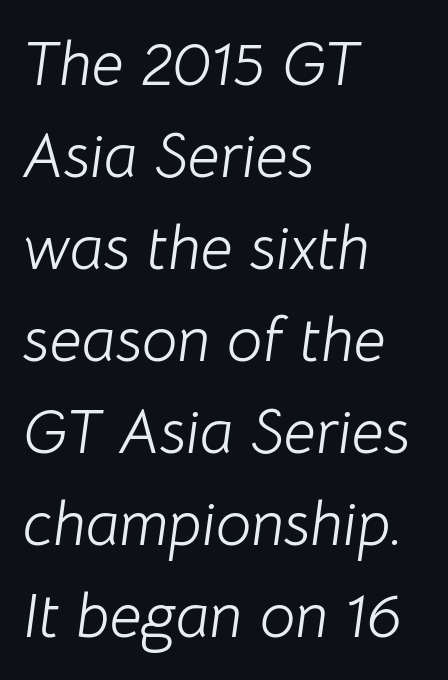
The letters look calm and open, with moderate or lighter stems. If you drew a line through each stem, it would be angled. Normally led — the rows are evenly, conventionally spaced. Nothing unusual about the tracking: characters are spaced as the font intends. The passage is arranged the way most books set body copy — flush left.
